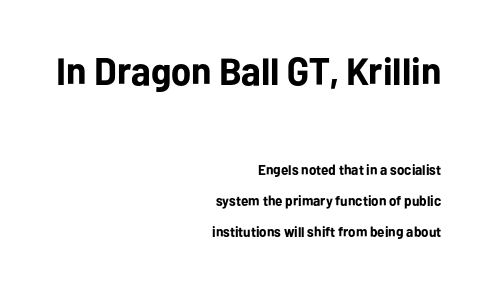
{"serif": "no", "italic": "no", "bold": "yes", "weight": "bold", "width": "normal", "stroke_contrast": "low", "x_height": "medium", "monospaced": "no", "underline": "no", "align": "right", "line_spacing": "loose", "line_spacing_ratio": 2.2, "letter_spacing": "normal", "letter_spacing_em": 0.0, "larger_block": "first", "size_ratio": 2.71, "glyph_px": 38}
